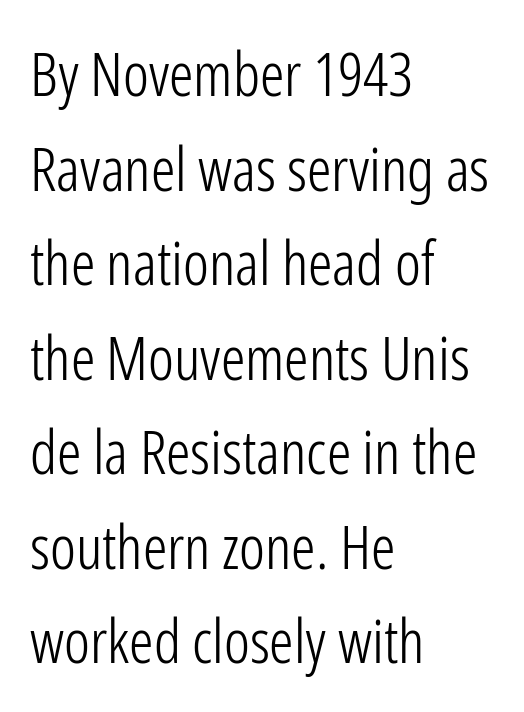
{"serif": "no", "italic": "no", "bold": "no", "weight": "light", "width": "condensed", "stroke_contrast": "low", "x_height": "medium", "monospaced": "no", "underline": "no", "align": "left", "line_spacing": "normal", "line_spacing_ratio": 1.55, "letter_spacing": "normal", "letter_spacing_em": 0.0, "glyph_px": 61}
